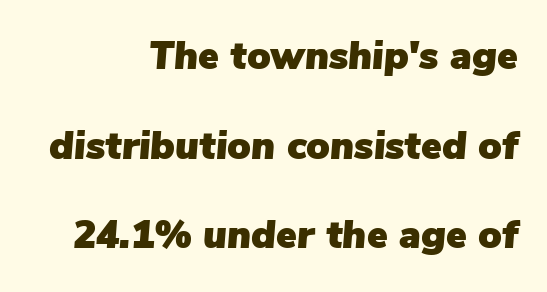
The image shows 39 px text type, italic (leaning right); set right-aligned, loose line spacing (2.3x), normal letter spacing, not underlined; low stroke contrast and a medium x-height.
